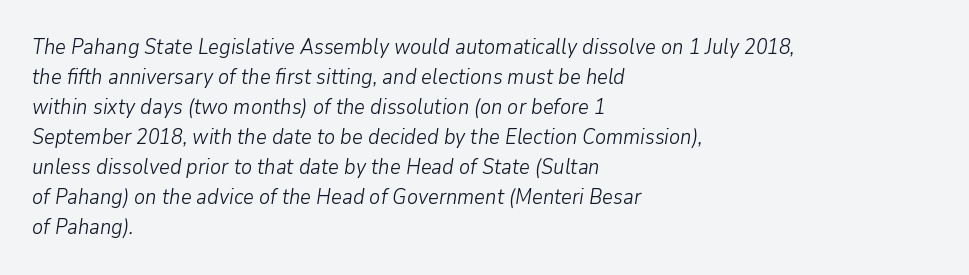
Q: Is the text bold? A: No.
Q: Is the text italic (slanted)? A: Yes, it leans right by about 9 degrees.
Q: Is the text underlined? A: No.
Q: How is the paragraph aligned? A: Left-aligned.
Q: Is the spacing between letters normal or unusually wide? A: Normal.
Q: Is the spacing between lines tight, normal or loose? A: Normal.
